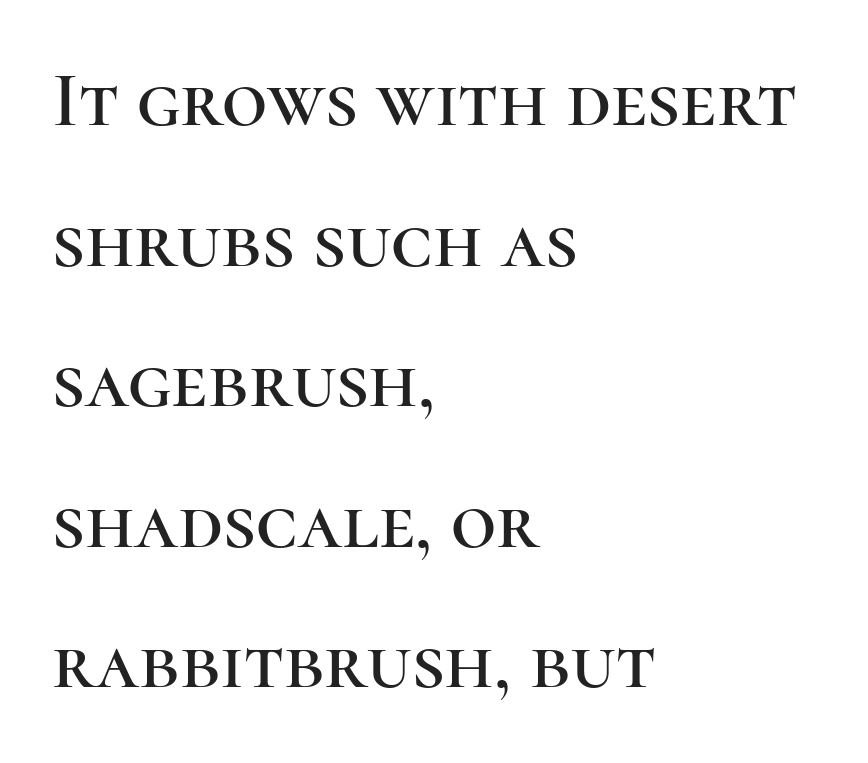
Underline: absent. Type style note: has serifs. Line starts are locked; line ends wander. Characters remain perfectly vertical along every line.
